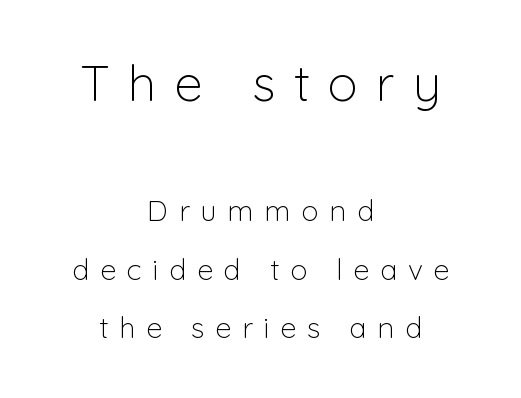
A student would notice the top passage is typeset larger than what follows. The rendering uses natural spacing where letterforms have individual widths. This is sans-serif lettering, the kind often seen on screens and signage. Stroke thickness stays within the range of a standard reading face or lighter. Neither beginnings nor endings align; midpoints do.
